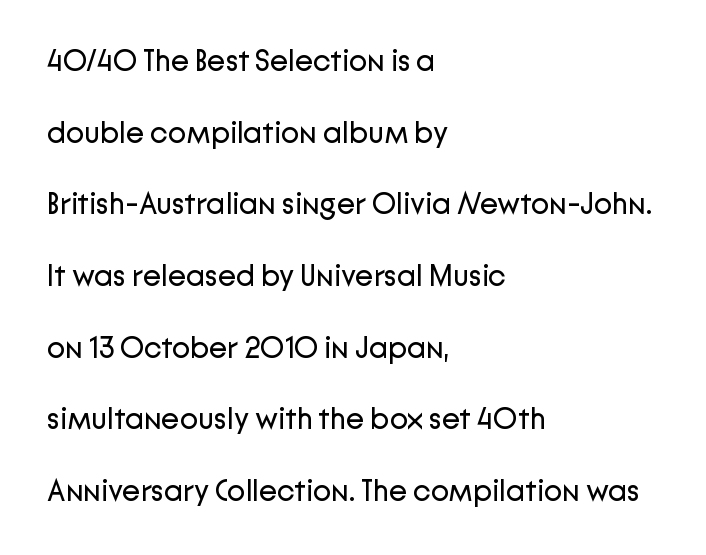
The image shows 30 px regular-weight sans-serif type, upright; set left-aligned, loose line spacing (2.39x), normal letter spacing, not underlined; low stroke contrast and a medium x-height.
